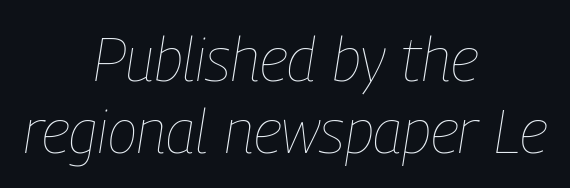
Each letter keeps its own natural width here, so spacing adapts to shape. Characters follow at the spacing the type designer built in. A bare baseline throughout the passage. Caption: multi-line text, centered on the measure.
